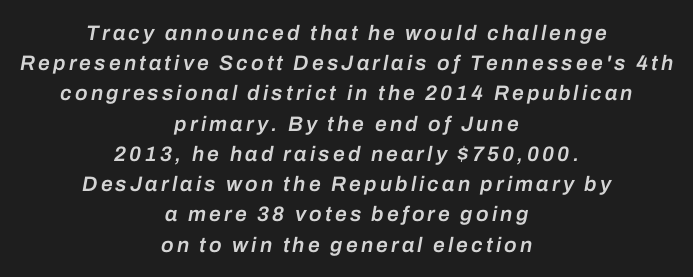
{"italic": "yes", "lean": "right", "slant_degrees": 10, "bold": "semi", "underline": "no", "align": "center", "line_spacing": "normal", "line_spacing_ratio": 1.44, "glyph_px": 21}
